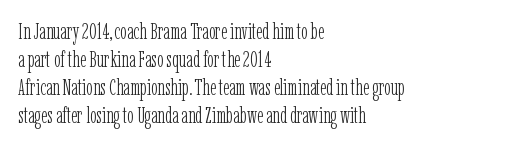
{"italic": "no", "bold": "no", "underline": "no", "align": "left", "line_spacing": "normal", "line_spacing_ratio": 1.27, "letter_spacing": "normal", "letter_spacing_em": 0.0, "glyph_px": 22}
